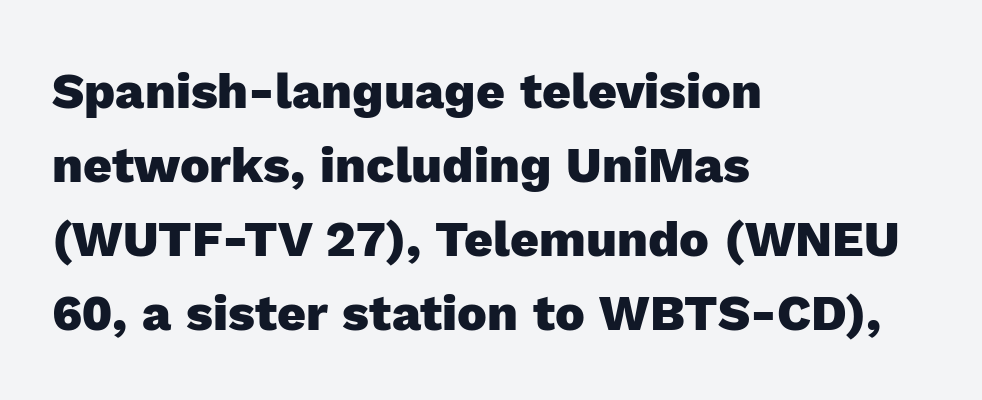
Q: Is the text bold? A: Yes.
Q: Is the text italic (slanted)? A: No, it is upright.
Q: Is the typeface a serif or a sans-serif typeface? A: Sans-serif.
Q: Is the text underlined? A: No.
Q: How is the paragraph aligned? A: Left-aligned.
Q: Is the spacing between letters normal or unusually wide? A: Normal.
Q: Is the spacing between lines tight, normal or loose? A: Normal.
Q: Width (condensed, normal, or wide)? A: Normal.
Q: x-height? A: Medium.
Q: Monospaced? A: No.
